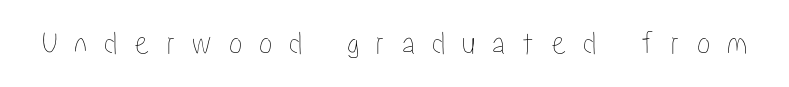
Spacing verdict: proportional, widths tailored to each character. The gap between lines stays unmarked. Quick note: not italic, upright. Each word looks stretched out because of the extra space between its letters.
